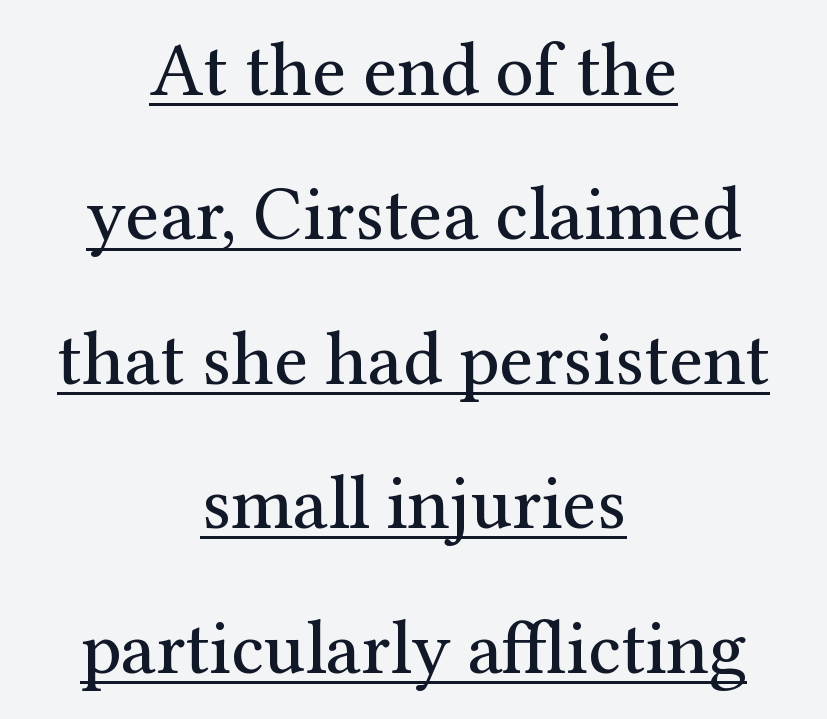
{"serif": "yes", "italic": "no", "bold": "no", "weight": "regular", "width": "normal", "stroke_contrast": "medium", "x_height": "medium", "monospaced": "no", "underline": "yes", "align": "center", "line_spacing": "loose", "line_spacing_ratio": 1.9, "letter_spacing": "normal", "letter_spacing_em": 0.0, "glyph_px": 76}
